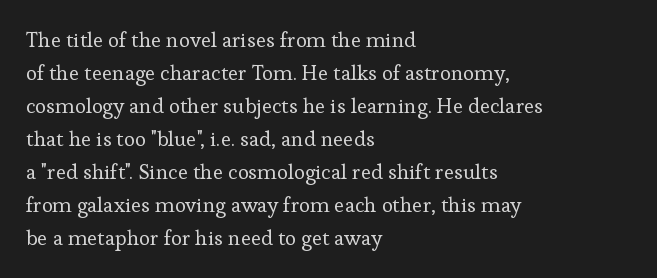
{"italic": "no", "bold": "no", "underline": "no", "align": "left", "line_spacing": "normal", "line_spacing_ratio": 1.57, "letter_spacing": "normal", "letter_spacing_em": 0.0, "glyph_px": 21}
